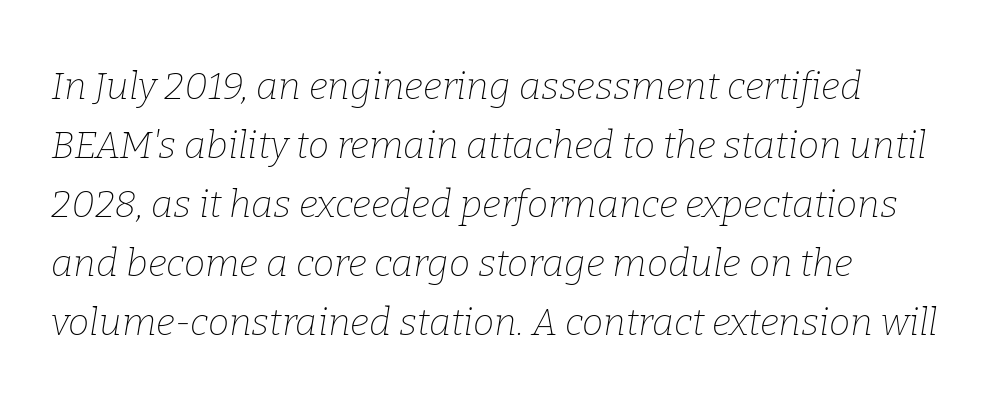
The image shows 38 px thin serif type, italic (leaning right); set left-aligned, normal line spacing (1.55x), normal letter spacing, not underlined; low stroke contrast and a medium x-height.
